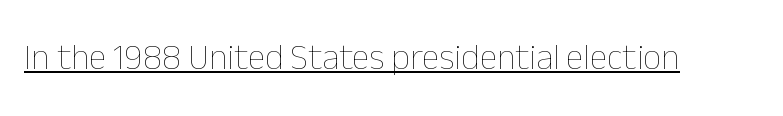
{"italic": "no", "bold": "no", "weight": "thin", "width": "normal", "stroke_contrast": "low", "x_height": "medium", "monospaced": "no", "underline": "yes", "letter_spacing": "normal", "letter_spacing_em": 0.0, "glyph_px": 36}
